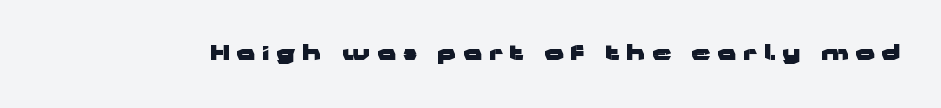
{"italic": "no", "bold": "yes", "underline": "no", "letter_spacing": "wide", "letter_spacing_em": 0.33, "glyph_px": 21}
